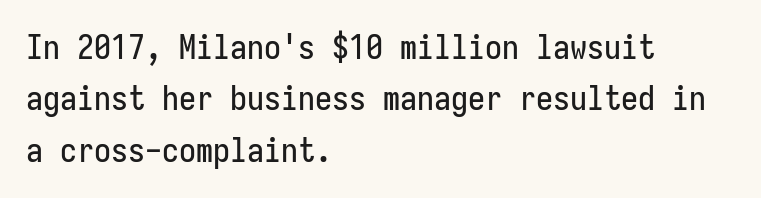
The image shows 34 px condensed sans-serif type, upright, monospaced; set left-aligned, normal line spacing (1.51x), normal letter spacing, not underlined; low stroke contrast and a medium x-height.
